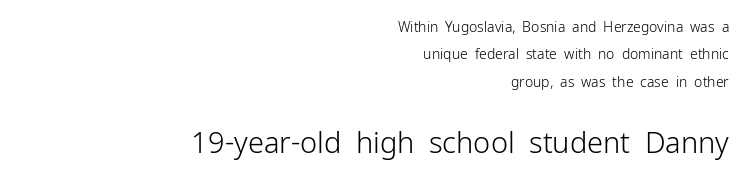
The image shows 29 px light sans-serif type, upright; set right-aligned, loose line spacing (1.96x), normal letter spacing, not underlined; the second (bottom) block is 2.07x larger; low stroke contrast and a medium x-height.
